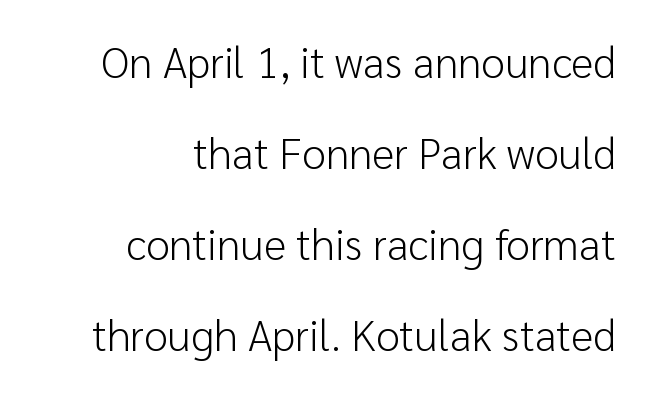
The image shows 43 px light sans-serif type, upright; set right-aligned, loose line spacing (2.12x), normal letter spacing, not underlined; low stroke contrast and a medium x-height.
